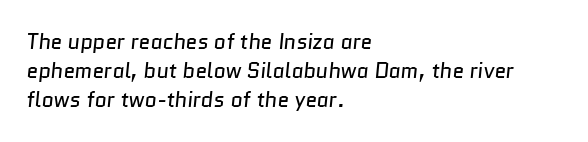
{"bold": "no", "underline": "no", "align": "left", "line_spacing": "normal", "line_spacing_ratio": 1.39, "letter_spacing": "normal", "letter_spacing_em": 0.0, "glyph_px": 21}
